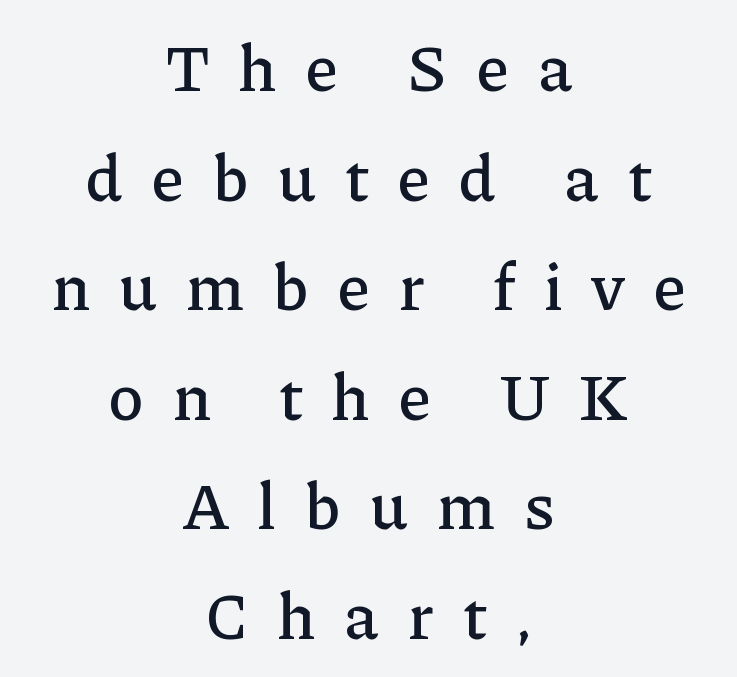
Q: Is the text italic (slanted)? A: No, it is upright.
Q: Is the typeface a serif or a sans-serif typeface? A: Serif.
Q: Is the text underlined? A: No.
Q: How is the paragraph aligned? A: Centered.
Q: Is the spacing between letters normal or unusually wide? A: Unusually wide.
Q: Is the spacing between lines tight, normal or loose? A: Normal.
Q: Width (condensed, normal, or wide)? A: Normal.
Q: Stroke contrast? A: Low.
Q: x-height? A: Medium.
Q: Monospaced? A: No.
